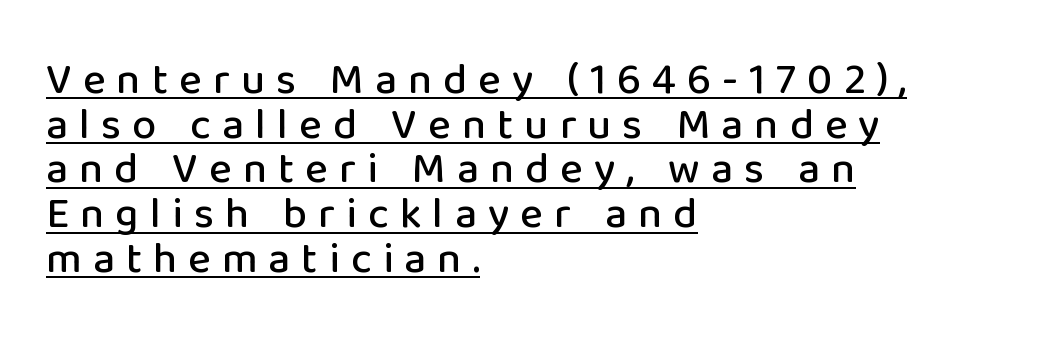
{"serif": "no", "italic": "no", "width": "normal", "stroke_contrast": "low", "x_height": "medium", "monospaced": "no", "underline": "yes", "align": "left", "line_spacing": "tight", "line_spacing_ratio": 1.04, "letter_spacing": "wide", "letter_spacing_em": 0.26, "glyph_px": 43}
